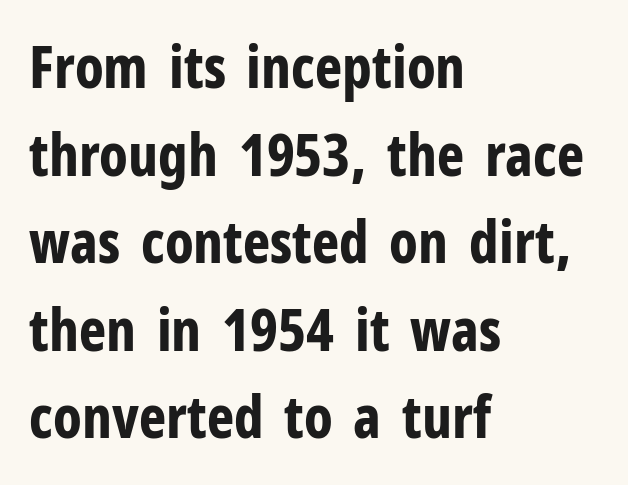
{"serif": "no", "italic": "no", "bold": "yes", "weight": "bold", "width": "condensed", "stroke_contrast": "low", "x_height": "medium", "monospaced": "no", "underline": "no", "align": "left", "line_spacing": "normal", "line_spacing_ratio": 1.51, "letter_spacing": "normal", "letter_spacing_em": 0.0, "glyph_px": 58}
